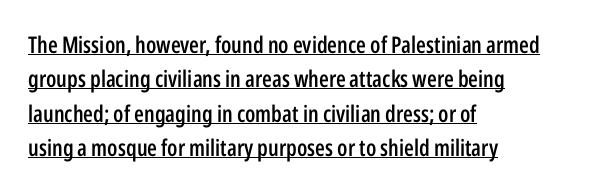
Q: Is the text bold? A: Semi-bold.
Q: Is the text italic (slanted)? A: No, it is upright.
Q: Is the text underlined? A: Yes.
Q: How is the paragraph aligned? A: Left-aligned.
Q: Is the spacing between letters normal or unusually wide? A: Normal.
Q: Is the spacing between lines tight, normal or loose? A: Normal.
